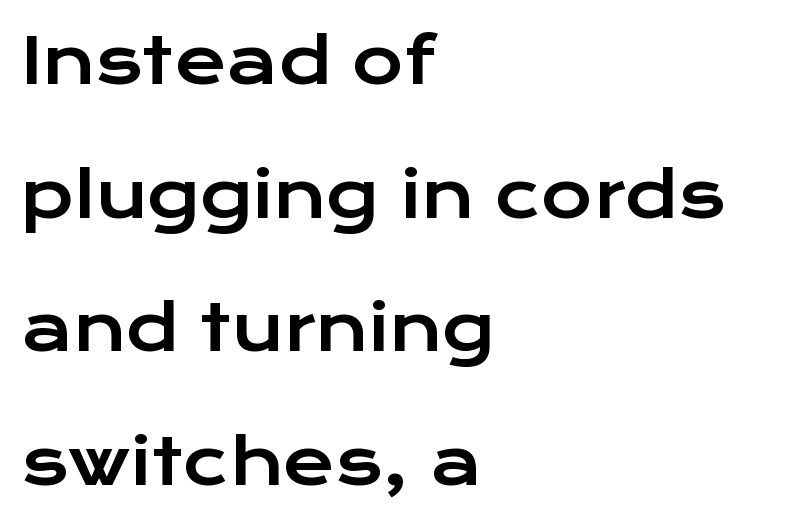
Q: Is the text italic (slanted)? A: No, it is upright.
Q: Is the typeface a serif or a sans-serif typeface? A: Sans-serif.
Q: Is the text underlined? A: No.
Q: How is the paragraph aligned? A: Left-aligned.
Q: Is the spacing between letters normal or unusually wide? A: Normal.
Q: Is the spacing between lines tight, normal or loose? A: Loose.
Q: Width (condensed, normal, or wide)? A: Wide.
Q: Stroke contrast? A: Low.
Q: x-height? A: Medium.
Q: Monospaced? A: No.
